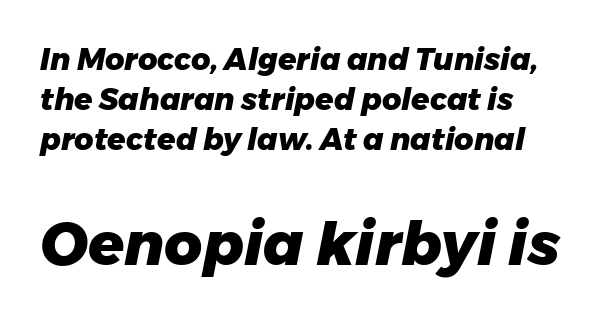
Quick note: italic. Each word holds together tightly as a unit, with standard inter-letter gaps. Whoever set this made the second block the dominant, larger element. Honestly, there is no underline to notice here at all. The compositor pushed each line to the left boundary. This sample keeps an unexceptional amount of space between lines.
